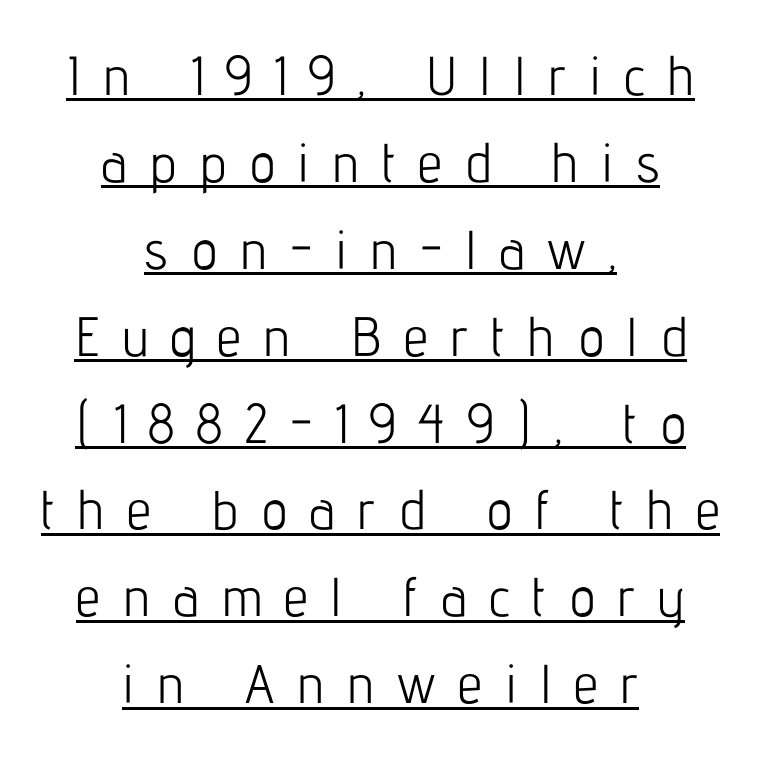
The image shows 55 px light, condensed sans-serif type, upright; set centered, normal line spacing (1.58x), unusually wide letter spacing (+0.41 em), underlined; low stroke contrast and a medium x-height.
